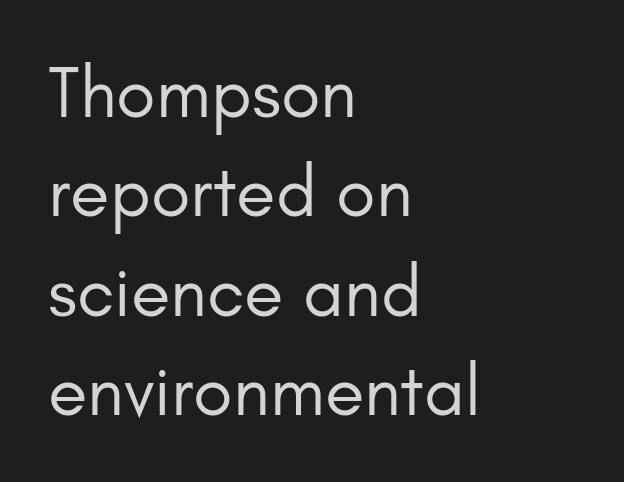
Nothing heavy about these letters — not bold at all. Evenly set lines give the paragraph a standard silhouette. Compared with a centered layout, this one pins lines to the left instead. The glyphs in this specimen are sans serif. The typography opts for an upright posture over an oblique one.
